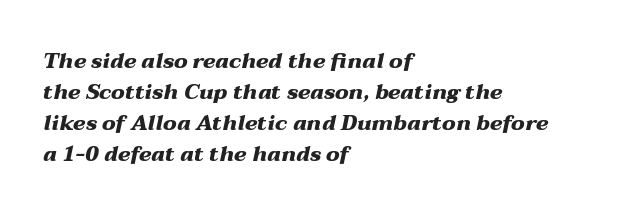
{"italic": "yes", "lean": "right", "slant_degrees": 12, "bold": "yes", "underline": "no", "align": "left", "line_spacing": "normal", "line_spacing_ratio": 1.47, "letter_spacing": "normal", "letter_spacing_em": 0.0, "glyph_px": 21}
